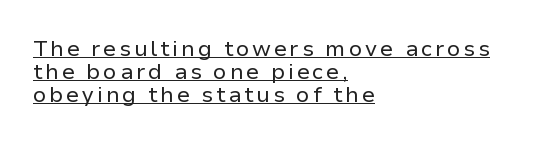
Teacher's note: observe the even left margin — that is flush-left alignment. Stems and bowls with no extra thickness — not bold. Whoever set this chose condensed vertical rhythm over breathing room. Descenders here cross a horizontal rule under the line. The typography opts for an upright posture over an oblique one.
